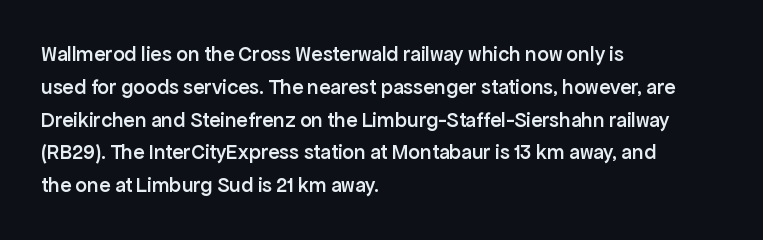
The image shows 21 px text type, upright; set left-aligned, normal line spacing (1.56x), normal letter spacing, not underlined.
